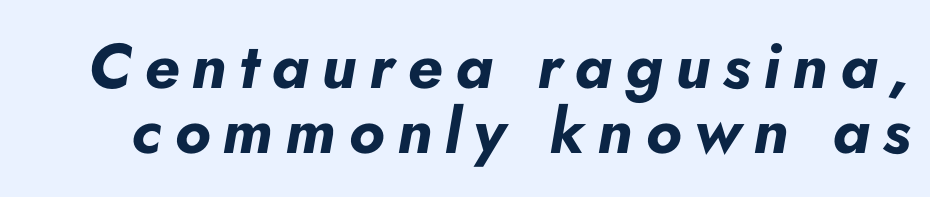
Italic: yes, the glyphs are oblique. Strokes here are thick enough to call this a true bold. Varying glyph widths throughout — classic text-font behaviour. The gaps between neighbouring characters are conspicuously large. Clear beneath every line of the passage.
